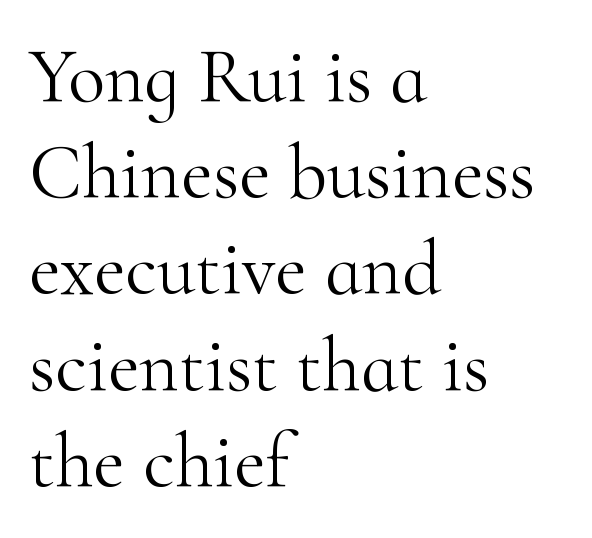
The characters display serif detailing at their extremities. A typesetter would call this proportional, since set widths differ per character. These lines were composed using upright roman letters. The space between consecutive lines is moderate. This reads as an unemphasized weight, regular at the heaviest.
